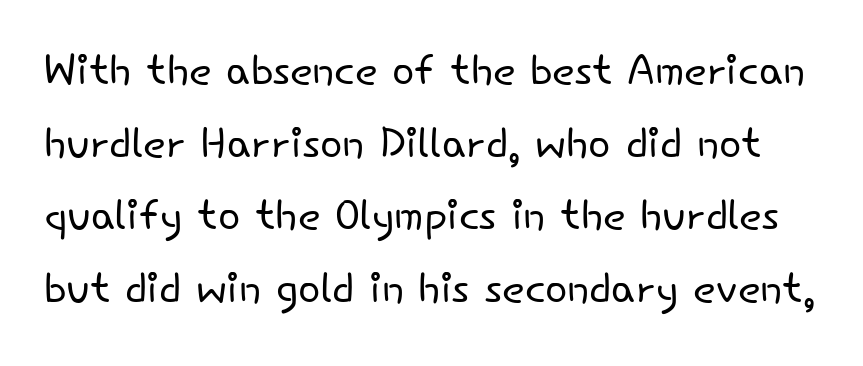
{"serif": "no", "italic": "no", "bold": "no", "weight": "light", "width": "normal", "stroke_contrast": "low", "x_height": "small", "monospaced": "no", "underline": "no", "line_spacing_ratio": 1.23, "letter_spacing": "normal", "letter_spacing_em": 0.0, "glyph_px": 59}
